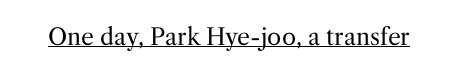
Students, observe the line beneath the letters — that is underlining. You can tell it's not italic because the verticals are truly vertical. Stems here are at most as thick as an everyday book face. Between one letter and the next there's only the usual sliver of space.
